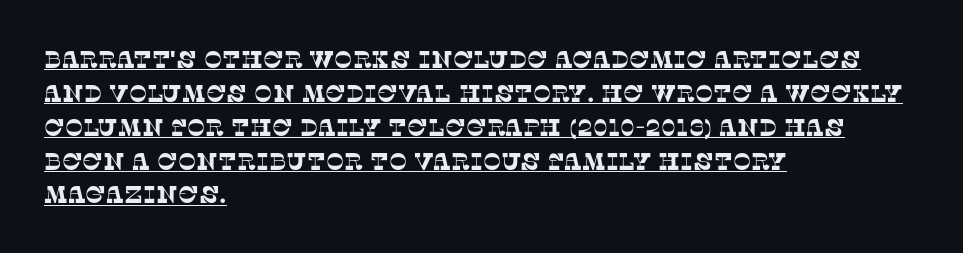
The letterforms sit shoulder to shoulder at normal distance. Horizontally, the lines are justified to the leading edge only. Whoever set this chose a conventional vertical rhythm. The specimen includes a rule beneath the text block's lines.
